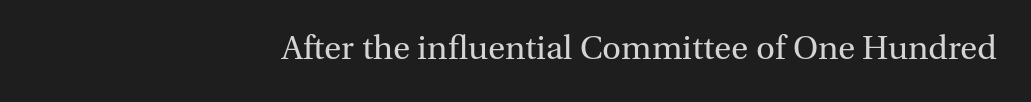
The image shows 33 px regular-weight serif type, upright; set right-aligned, normal letter spacing, not underlined; medium stroke contrast and a medium x-height.
